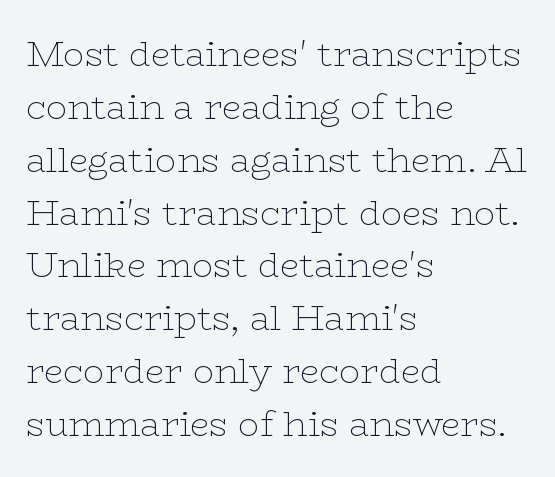
{"serif": "yes", "italic": "no", "bold": "no", "weight": "thin", "width": "wide", "stroke_contrast": "low", "x_height": "medium", "monospaced": "no", "underline": "no", "align": "left", "line_spacing": "normal", "line_spacing_ratio": 1.51, "letter_spacing": "normal", "letter_spacing_em": 0.0, "glyph_px": 35}
